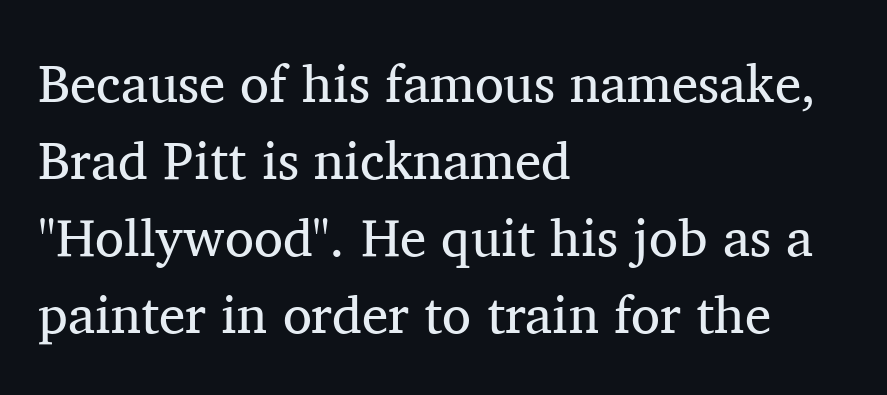
Q: Is the text bold? A: No.
Q: Is the text italic (slanted)? A: No, it is upright.
Q: Is the typeface a serif or a sans-serif typeface? A: Serif.
Q: Is the text underlined? A: No.
Q: How is the paragraph aligned? A: Left-aligned.
Q: Is the spacing between letters normal or unusually wide? A: Normal.
Q: Is the spacing between lines tight, normal or loose? A: Normal.
Q: Width (condensed, normal, or wide)? A: Normal.
Q: Stroke contrast? A: Medium.
Q: x-height? A: Medium.
Q: Monospaced? A: No.
